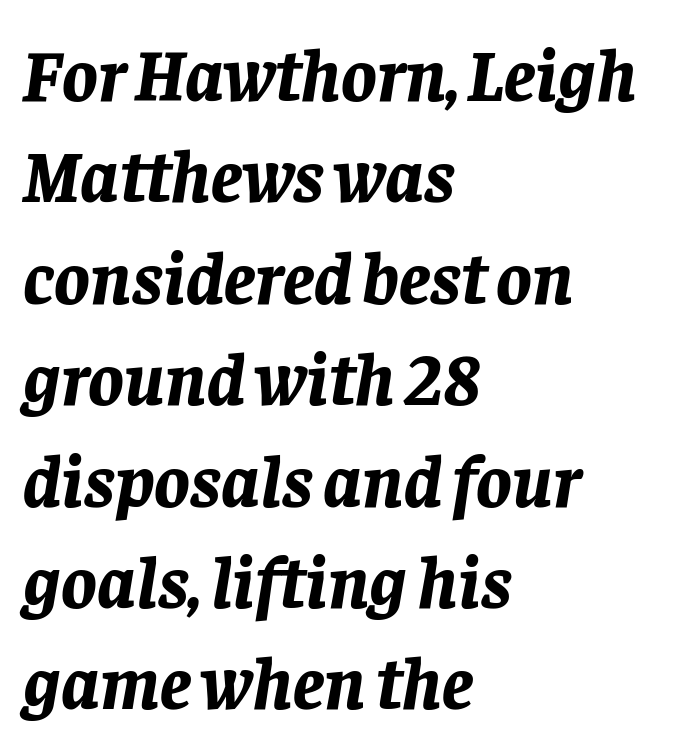
{"italic": "yes", "lean": "right", "slant_degrees": 8, "bold": "yes", "weight": "bold", "width": "normal", "stroke_contrast": "low", "x_height": "large", "monospaced": "no", "underline": "no", "align": "left", "line_spacing": "normal", "line_spacing_ratio": 1.37, "letter_spacing": "normal", "letter_spacing_em": 0.0, "glyph_px": 74}
